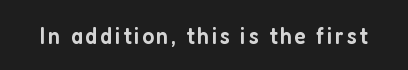
Q: Is the text bold? A: Semi-bold.
Q: Is the text italic (slanted)? A: No, it is upright.
Q: Is the text underlined? A: No.
